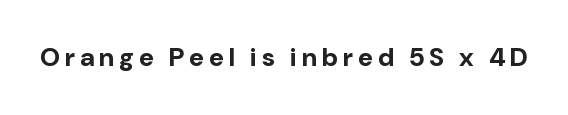
The image shows 26 px bold type, upright; set not underlined.
